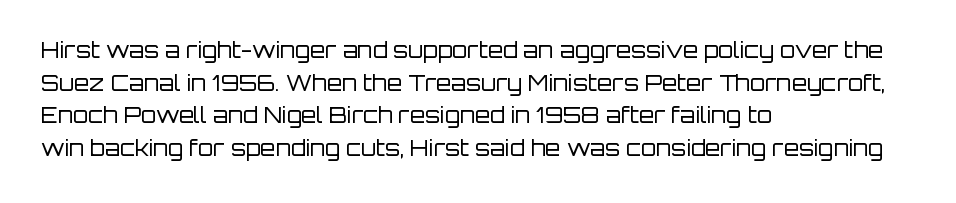
{"italic": "no", "bold": "no", "underline": "no", "align": "left", "line_spacing": "normal", "line_spacing_ratio": 1.48, "letter_spacing": "normal", "letter_spacing_em": 0.0, "glyph_px": 22}
